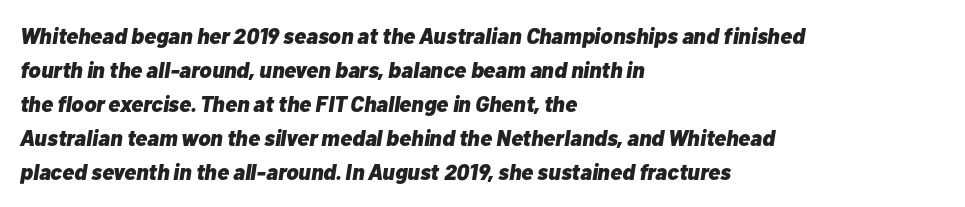
Q: Is the text bold? A: Yes.
Q: Is the text italic (slanted)? A: Yes, it leans right by about 10 degrees.
Q: Is the text underlined? A: No.
Q: How is the paragraph aligned? A: Left-aligned.
Q: Is the spacing between letters normal or unusually wide? A: Normal.
Q: Is the spacing between lines tight, normal or loose? A: Normal.
